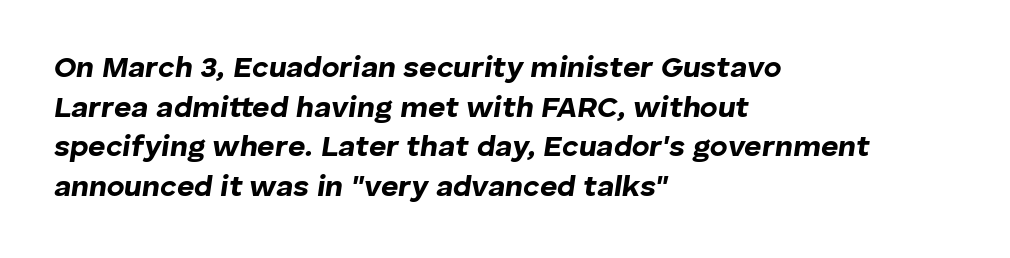
Q: Is the text bold? A: Yes.
Q: Is the text italic (slanted)? A: Yes, it leans right by about 8 degrees.
Q: Is the text underlined? A: No.
Q: How is the paragraph aligned? A: Left-aligned.
Q: Is the spacing between letters normal or unusually wide? A: Normal.
Q: Is the spacing between lines tight, normal or loose? A: Normal.
Q: Width (condensed, normal, or wide)? A: Normal.
Q: Stroke contrast? A: Low.
Q: x-height? A: Medium.
Q: Monospaced? A: No.
